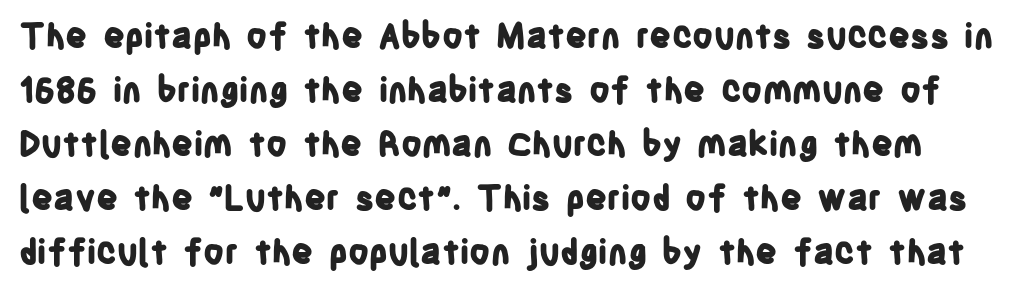
{"serif": "no", "italic": "no", "bold": "yes", "weight": "bold", "width": "condensed", "stroke_contrast": "low", "x_height": "large", "monospaced": "no", "underline": "no", "line_spacing": "normal", "line_spacing_ratio": 1.59, "letter_spacing": "normal", "letter_spacing_em": 0.0, "glyph_px": 34}
